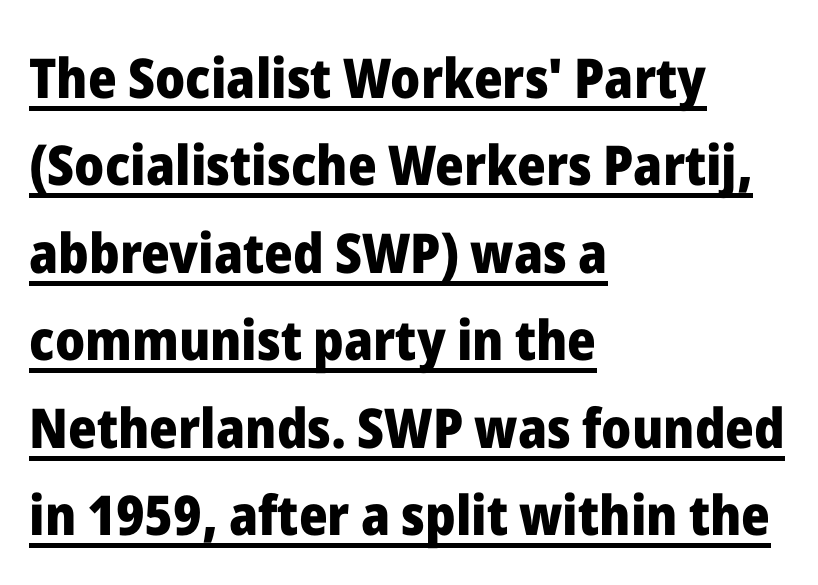
Whoever set this chose a conventional vertical rhythm. Glance below the letters and you will spot a drawn line. You'd pick this weight for a headline — it's a proper bold. The axis of the letterforms is exactly vertical. Type style note: lacks serifs. The rendering keeps characters at their native spacing.
